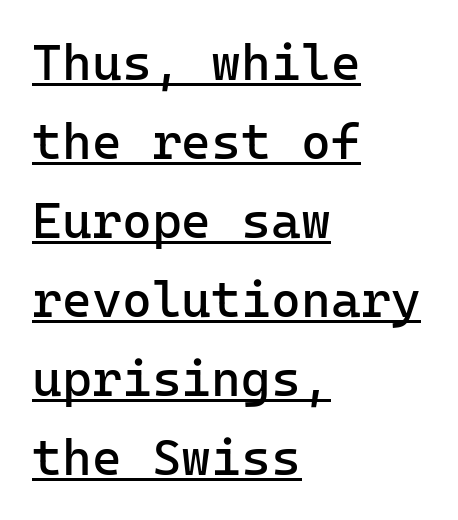
Note the uniform advance width — an 'i' takes as much space as an 'm'. Note: no serifs on the glyphs. All the whitespace from short lines collects on the right. The letters look calm and open, with moderate or lighter stems. The leading is moderate, giving the passage an even texture. Tracking value appears to be zero — textbook default spacing.
